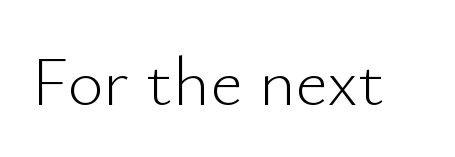
Think of a printed novel: that variable character pitch is what you see here. The typeface has the unassuming heft of standard copy or less. The strip under each line holds only bare page. This is the regular roman posture of the typeface. How are the letters spaced? Ordinarily, with no added tracking.
